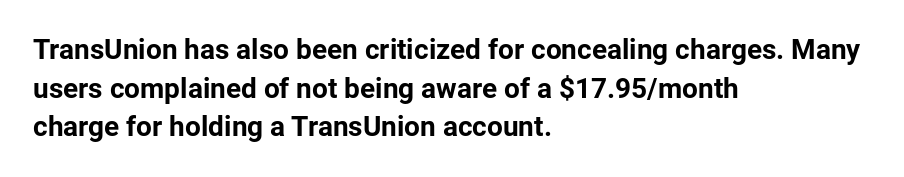
Decoration check: the copy has no underline. The typesetting leans heavy: a genuine bold. Is the block centered? No — it sits flush against the left margin. Horizontal bands of white between lines are of average thickness.
